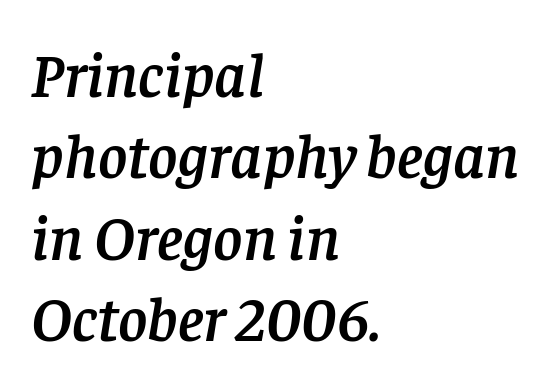
The image shows 63 px serif type, italic (leaning right); set left-aligned, normal line spacing (1.29x), normal letter spacing, not underlined; low stroke contrast and a large x-height.
